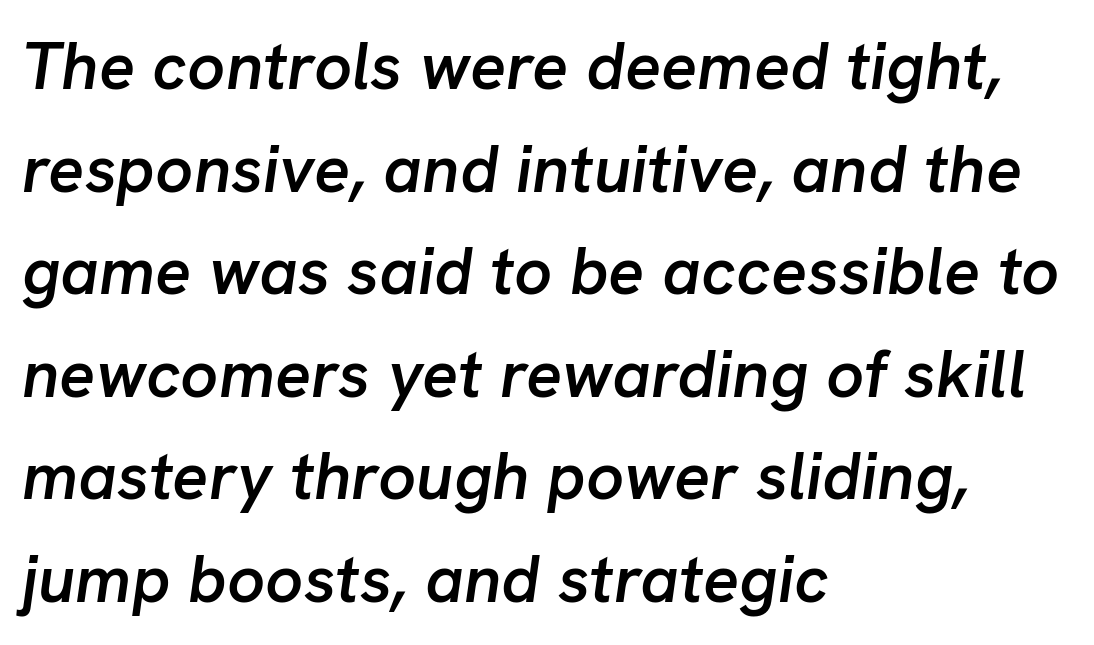
Q: Is the text bold? A: Semi-bold.
Q: Is the text italic (slanted)? A: Yes, it leans right by about 8 degrees.
Q: Is the text underlined? A: No.
Q: How is the paragraph aligned? A: Left-aligned.
Q: Is the spacing between letters normal or unusually wide? A: Normal.
Q: Is the spacing between lines tight, normal or loose? A: Normal.
Q: Width (condensed, normal, or wide)? A: Normal.
Q: Stroke contrast? A: Low.
Q: x-height? A: Medium.
Q: Monospaced? A: No.
